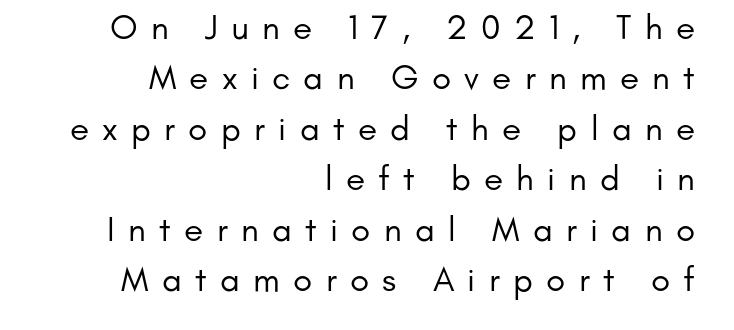
{"serif": "no", "italic": "no", "bold": "no", "weight": "regular", "width": "normal", "stroke_contrast": "low", "x_height": "small", "monospaced": "no", "underline": "no", "align": "right", "line_spacing": "normal", "line_spacing_ratio": 1.44, "letter_spacing": "wide", "letter_spacing_em": 0.38, "glyph_px": 35}
